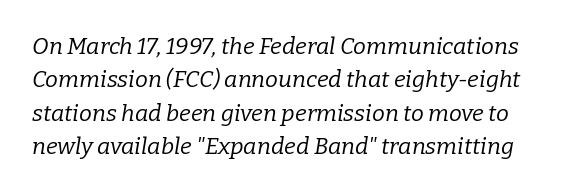
{"italic": "yes", "lean": "right", "slant_degrees": 9, "bold": "no", "underline": "no", "line_spacing": "normal", "line_spacing_ratio": 1.45, "letter_spacing": "normal", "letter_spacing_em": 0.0, "glyph_px": 23}
